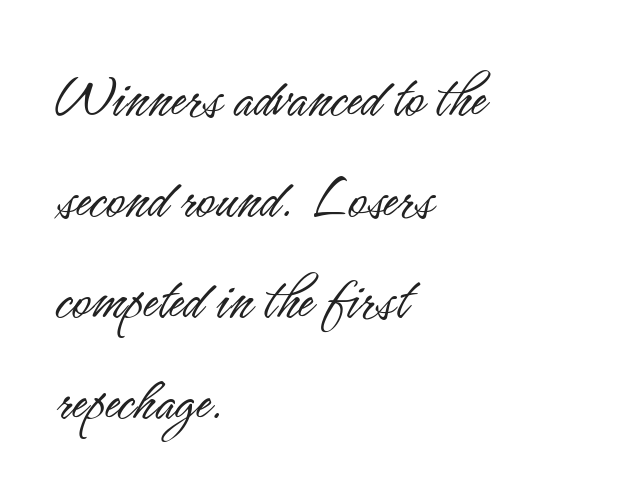
The face used here is a sans, in the tradition of grotesques and geometrics. Does extra space separate the letters? No, they use regular spacing. Think of a printed novel: that variable character pitch is what you see here. The gap between lines stays unmarked.
